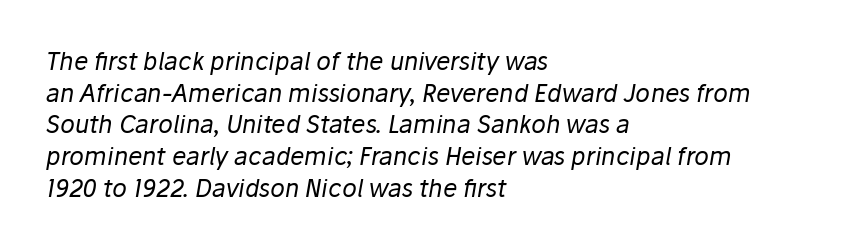
{"italic": "yes", "lean": "right", "slant_degrees": 10, "bold": "no", "underline": "no", "align": "left", "line_spacing": "normal", "line_spacing_ratio": 1.32, "letter_spacing": "normal", "letter_spacing_em": 0.0, "glyph_px": 24}
